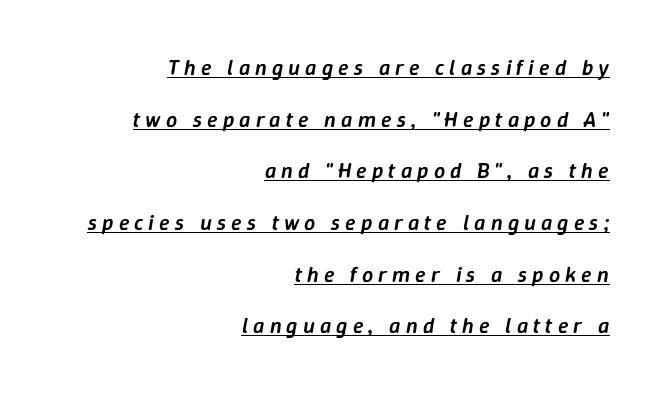
Q: Is the text bold? A: Semi-bold.
Q: Is the text italic (slanted)? A: Yes, it leans right by about 9 degrees.
Q: Is the text underlined? A: Yes.
Q: How is the paragraph aligned? A: Right-aligned.
Q: Is the spacing between letters normal or unusually wide? A: Unusually wide.
Q: Is the spacing between lines tight, normal or loose? A: Loose.
